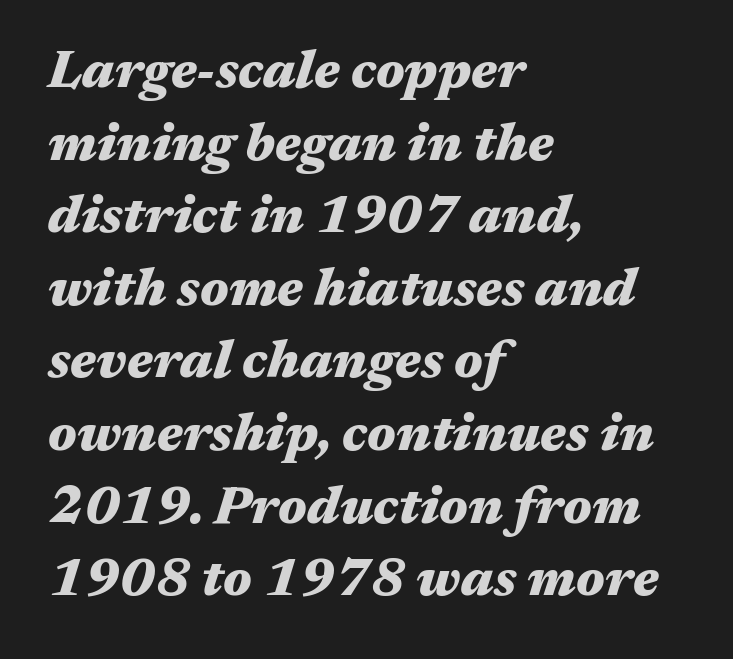
{"italic": "yes", "lean": "right", "slant_degrees": 17, "bold": "yes", "weight": "heavy", "width": "wide", "stroke_contrast": "medium", "x_height": "medium", "monospaced": "no", "underline": "no", "align": "left", "line_spacing": "normal", "line_spacing_ratio": 1.37, "letter_spacing": "normal", "letter_spacing_em": 0.0, "glyph_px": 53}
